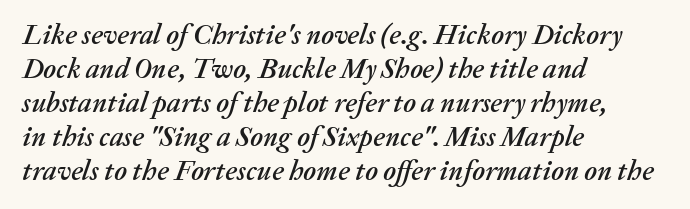
The image shows 28 px text type, italic (leaning right); set left-aligned, line spacing 1.21x, normal letter spacing, not underlined; medium stroke contrast and a medium x-height.
